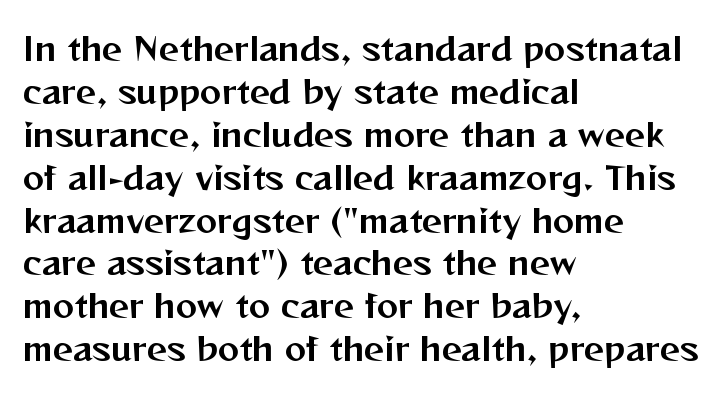
Check the space under the baseline: it is left empty. The setting favours the left margin, as ordinary paragraphs usually do. The horizontal fit of the characters is conventional and even. Note: no serifs on the glyphs.
